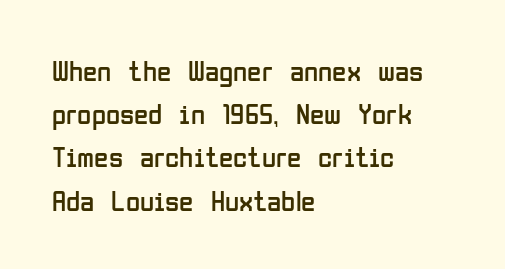
The image shows 29 px regular-weight, condensed sans-serif type, upright; set left-aligned, normal line spacing (1.49x), normal letter spacing, not underlined; low stroke contrast and a medium x-height.
